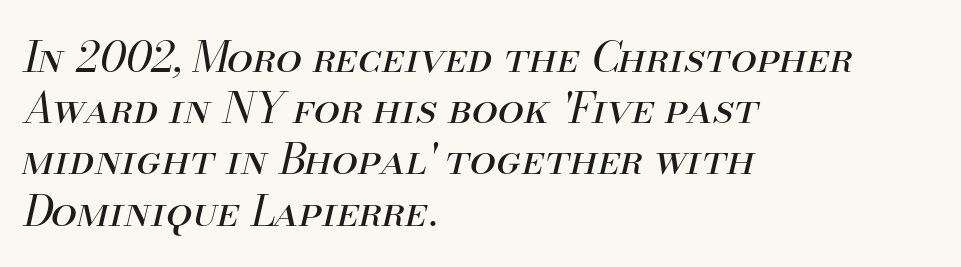
The image shows 42 px regular-weight type, italic (leaning right); set left-aligned, line spacing 1.22x, normal letter spacing, not underlined; medium stroke contrast and a small x-height.
